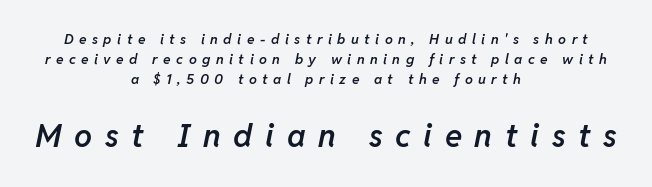
{"italic": "yes", "lean": "right", "slant_degrees": 11, "bold": "semi", "weight": "semibold", "width": "normal", "stroke_contrast": "low", "x_height": "medium", "monospaced": "no", "underline": "no", "align": "center", "line_spacing": "normal", "line_spacing_ratio": 1.42, "letter_spacing": "wide", "letter_spacing_em": 0.39, "larger_block": "second", "size_ratio": 2.29, "glyph_px": 32}
